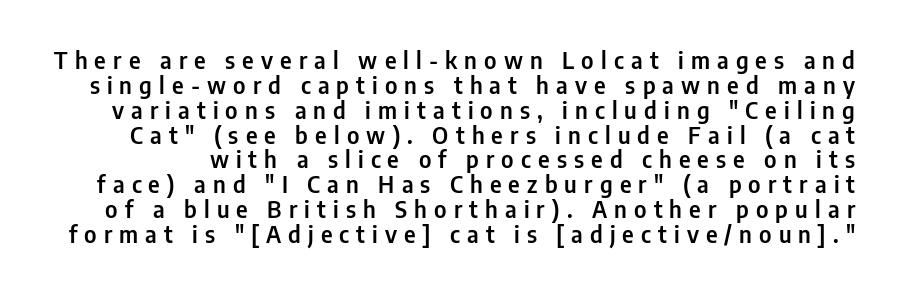
A typesetter would call this leading minimal, almost set solid. The space directly below the letters is spotless. Vertical strokes here are truly vertical. Is the letter spacing exaggerated? Yes — the characters are pushed far apart.
